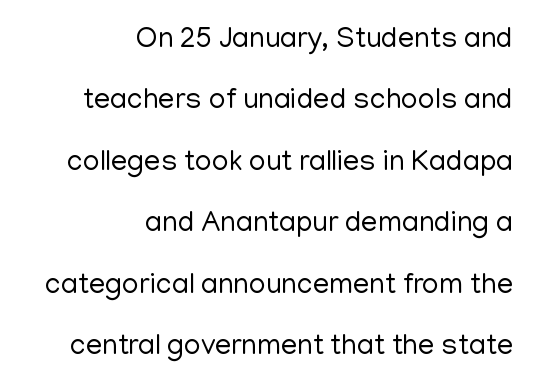
Q: Is the text bold? A: No.
Q: Is the text italic (slanted)? A: No, it is upright.
Q: Is the typeface a serif or a sans-serif typeface? A: Sans-serif.
Q: Is the text underlined? A: No.
Q: How is the paragraph aligned? A: Right-aligned.
Q: Is the spacing between letters normal or unusually wide? A: Normal.
Q: Is the spacing between lines tight, normal or loose? A: Loose.
Q: Width (condensed, normal, or wide)? A: Normal.
Q: Stroke contrast? A: Low.
Q: x-height? A: Medium.
Q: Monospaced? A: No.
